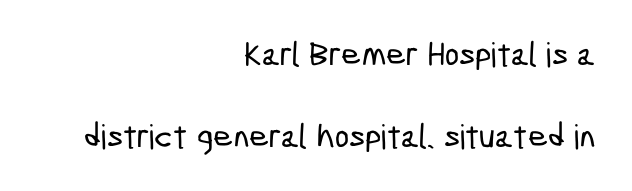
The image shows 34 px condensed sans-serif type; set right-aligned, loose line spacing (2.41x), normal letter spacing, not underlined; low stroke contrast and a medium x-height.
